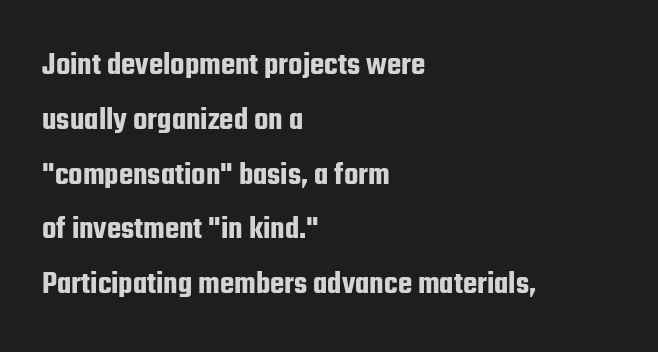
{"serif": "no", "italic": "no", "width": "condensed", "stroke_contrast": "low", "x_height": "medium", "monospaced": "no", "underline": "no", "align": "left", "line_spacing": "normal", "line_spacing_ratio": 1.66, "letter_spacing": "normal", "letter_spacing_em": 0.0, "glyph_px": 33}
